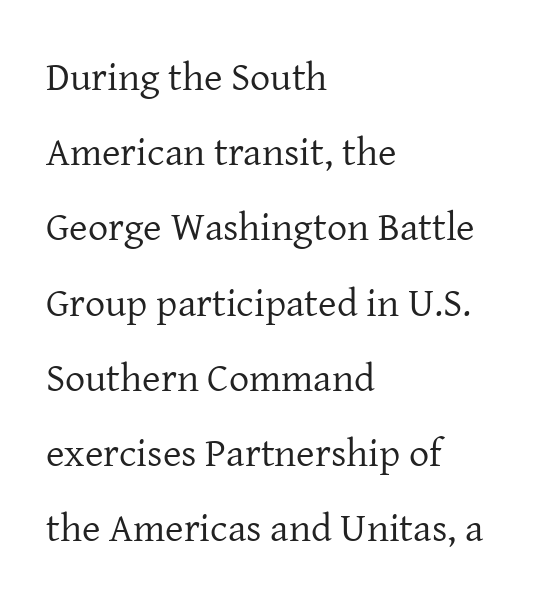
The image shows 40 px regular-weight serif type, upright; set left-aligned, line spacing 1.88x, normal letter spacing, not underlined; low stroke contrast and a medium x-height.
